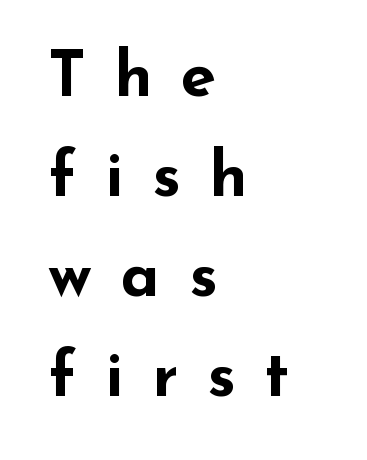
Decoration check: the copy has no underline. You could only call the tracking loose — the letters float apart. Nope, not italic — everything's standing straight. Is this a fixed-width face? No — the glyphs have proportional, varying widths. In terms of leading, this rendering sits right in the middle. A classic flush-left, rag-right setting is used for this passage.
